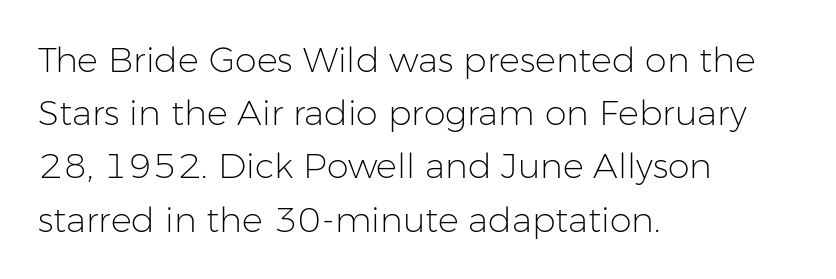
The image shows 35 px light sans-serif type, upright; set left-aligned, normal line spacing (1.52x), normal letter spacing, not underlined; low stroke contrast and a medium x-height.
